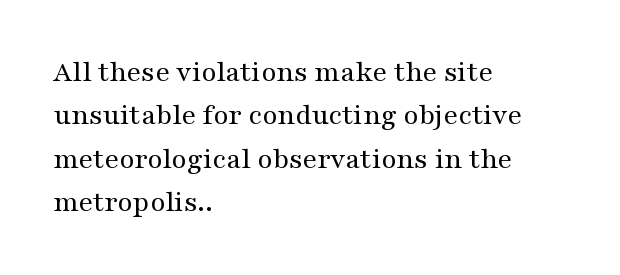
The image shows 31 px regular-weight, wide serif type, upright; set left-aligned, normal line spacing (1.4x), normal letter spacing, not underlined; medium stroke contrast and a medium x-height.
